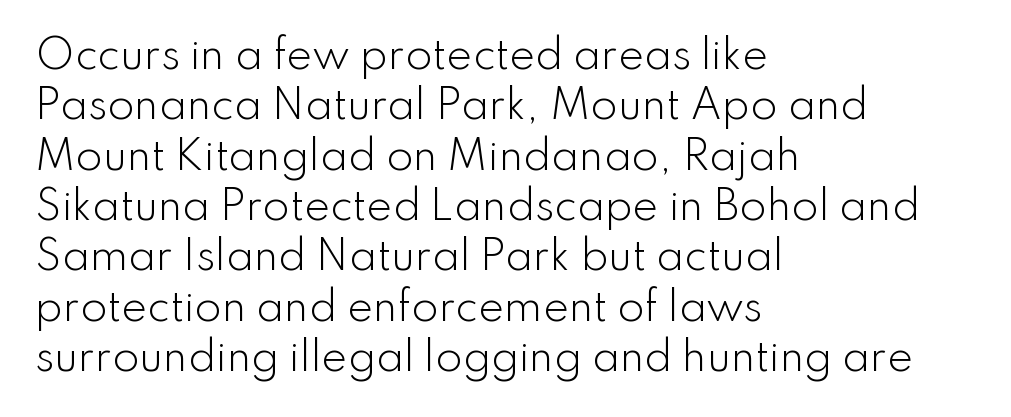
These lines stack with their left ends in a neat column. The rendering uses a moderate line-height, typical for paragraphs. Vertical strokes here are truly vertical. Is the stroke heavy? The answer is a plain regular-or-lighter.
